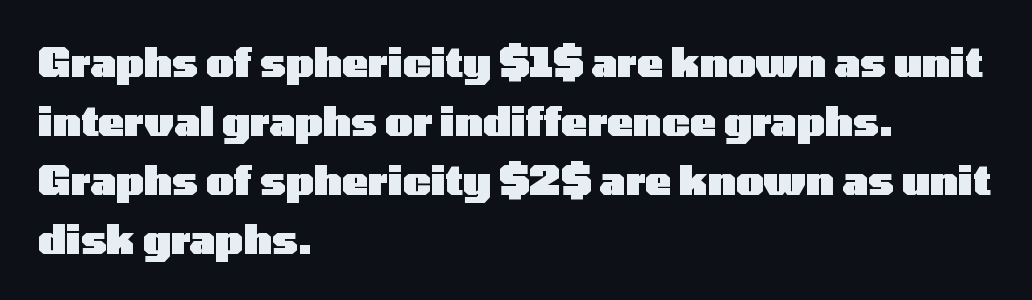
Q: Is the text bold? A: Yes.
Q: Is the text italic (slanted)? A: No, it is upright.
Q: Is the typeface a serif or a sans-serif typeface? A: Sans-serif.
Q: Is the text underlined? A: No.
Q: How is the paragraph aligned? A: Left-aligned.
Q: Is the spacing between letters normal or unusually wide? A: Normal.
Q: Is the spacing between lines tight, normal or loose? A: Normal.
Q: Width (condensed, normal, or wide)? A: Wide.
Q: Stroke contrast? A: Low.
Q: x-height? A: Medium.
Q: Monospaced? A: No.
